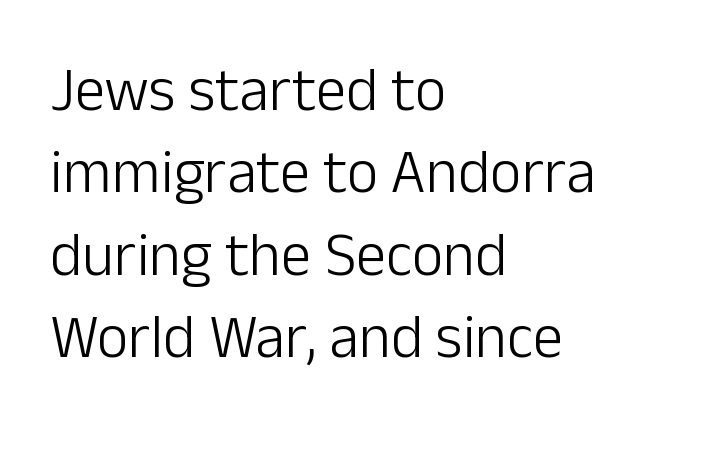
Q: Is the text bold? A: No.
Q: Is the text italic (slanted)? A: No, it is upright.
Q: Is the typeface a serif or a sans-serif typeface? A: Sans-serif.
Q: Is the text underlined? A: No.
Q: How is the paragraph aligned? A: Left-aligned.
Q: Is the spacing between letters normal or unusually wide? A: Normal.
Q: Is the spacing between lines tight, normal or loose? A: Normal.
Q: Width (condensed, normal, or wide)? A: Normal.
Q: Stroke contrast? A: Low.
Q: x-height? A: Medium.
Q: Monospaced? A: No.
